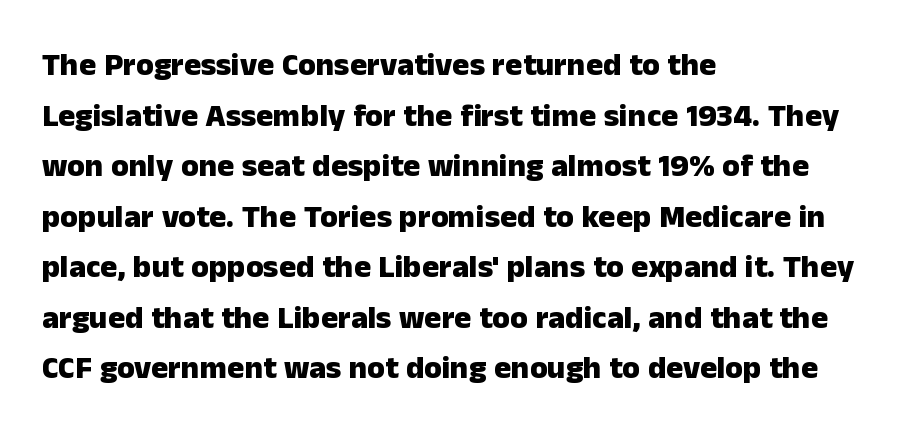
The image shows 32 px heavy sans-serif type, upright; set left-aligned, normal line spacing (1.58x), normal letter spacing, not underlined; low stroke contrast and a medium x-height.
